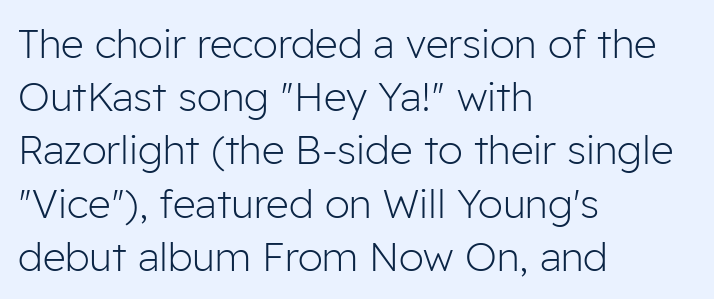
The image shows 40 px light sans-serif type, upright; set left-aligned, normal line spacing (1.33x), normal letter spacing, not underlined; low stroke contrast and a medium x-height.
